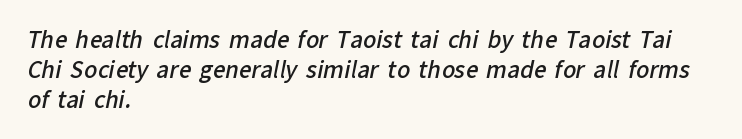
{"bold": "semi", "underline": "no", "align": "left", "line_spacing": "normal", "line_spacing_ratio": 1.36, "letter_spacing": "normal", "letter_spacing_em": 0.0, "glyph_px": 22}
